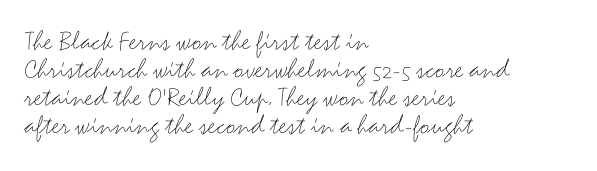
The image shows 29 px thin, wide sans-serif type; set left-aligned, tight line spacing (0.97x), normal letter spacing, not underlined; medium stroke contrast and a small x-height.
